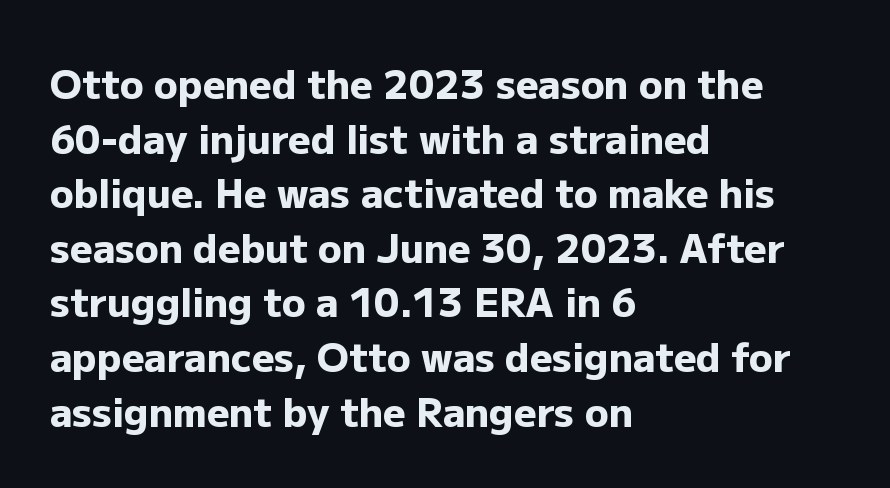
The image shows 39 px heavy sans-serif type, upright; set left-aligned, normal line spacing (1.4x), normal letter spacing, not underlined; low stroke contrast and a medium x-height.
